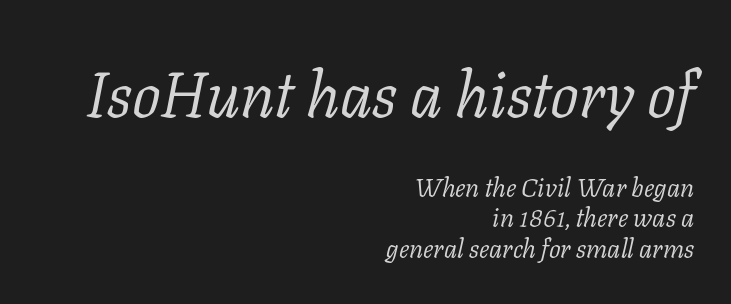
The image shows 64 px light serif type, italic (leaning right); set right-aligned, line spacing 1.18x, normal letter spacing, not underlined; the first (top) block is 2.46x larger; low stroke contrast and a medium x-height.
